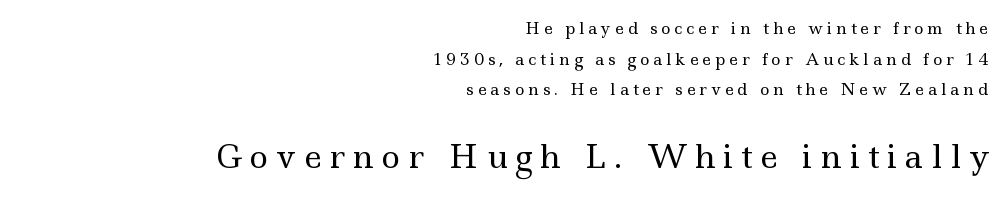
Character widths vary here, with narrow letters taking less room than wide ones. Between one letter and the next there's a generous, obvious gap. Does the bottom block carry the larger type? Yes, it does. The lines in this sample share a right terminus and differ only in where they begin. Posture: vertical. The leading is generous, giving the passage an open texture.
